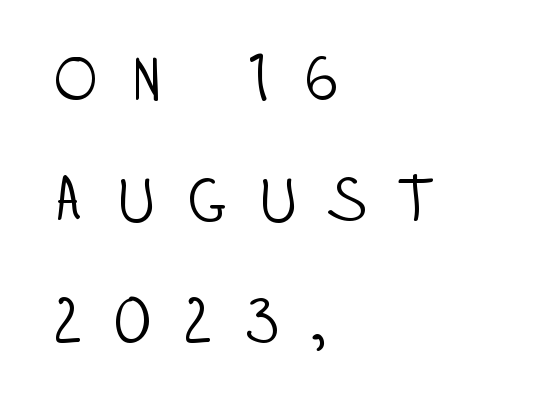
{"serif": "no", "italic": "no", "bold": "no", "weight": "light", "width": "condensed", "stroke_contrast": "low", "x_height": "large", "monospaced": "no", "underline": "no", "align": "left", "line_spacing": "loose", "line_spacing_ratio": 1.92, "letter_spacing": "wide", "letter_spacing_em": 0.45, "glyph_px": 63}
